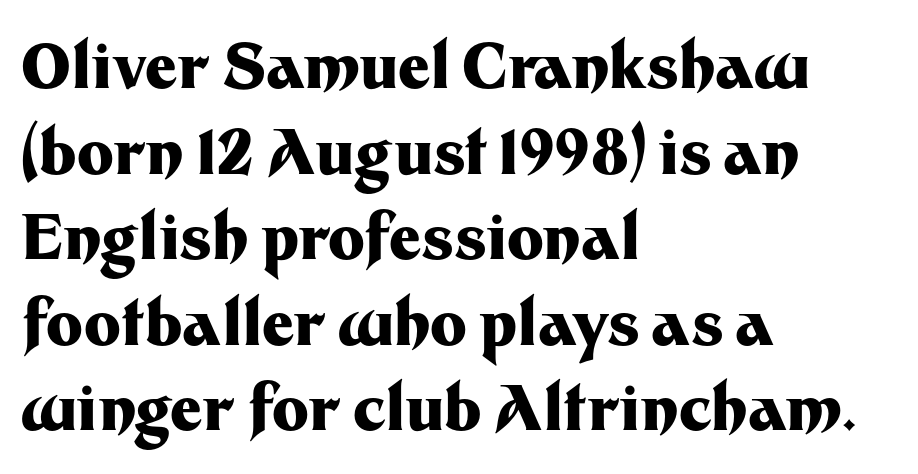
{"serif": "no", "italic": "no", "bold": "yes", "weight": "heavy", "width": "normal", "stroke_contrast": "medium", "x_height": "medium", "monospaced": "no", "underline": "no", "align": "left", "line_spacing": "normal", "line_spacing_ratio": 1.38, "letter_spacing": "normal", "letter_spacing_em": 0.0, "glyph_px": 62}
